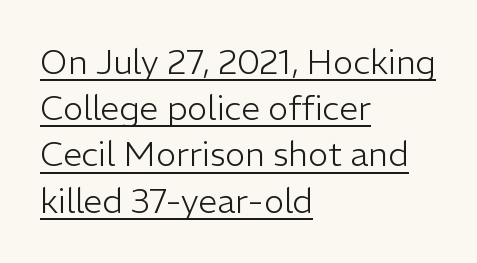
The image shows 34 px light sans-serif type, upright; set left-aligned, normal line spacing (1.36x), normal letter spacing, underlined; low stroke contrast and a medium x-height.
